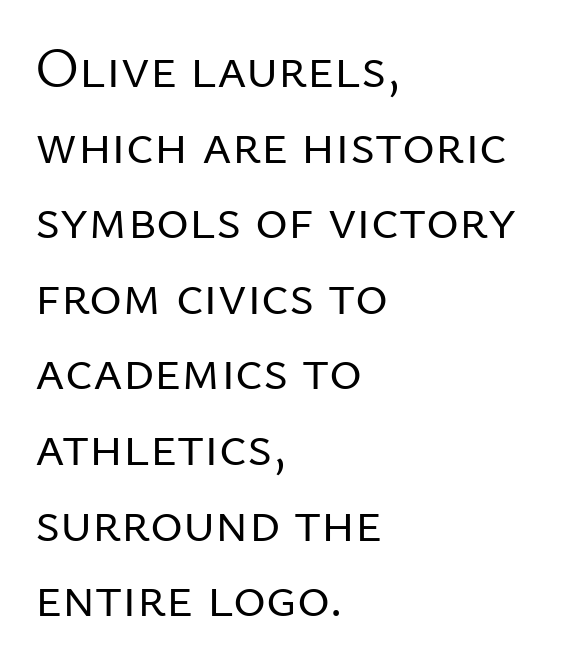
{"serif": "no", "italic": "no", "bold": "no", "weight": "regular", "width": "normal", "stroke_contrast": "low", "x_height": "medium", "monospaced": "no", "underline": "no", "align": "left", "line_spacing": "normal", "line_spacing_ratio": 1.35, "letter_spacing": "normal", "letter_spacing_em": 0.0, "glyph_px": 56}
